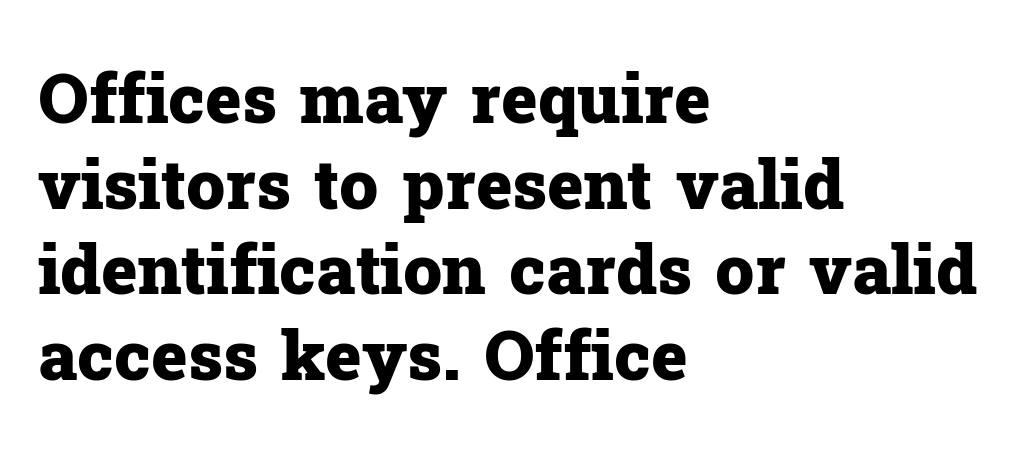
Tracking here is standard; glyphs follow each other at the usual distance. Which margin do the lines hug? The left one — the right edge is uneven. Heavy-handed strokes throughout: this text is bold. Looks like regular typesetting: each glyph gets only the width it needs.
